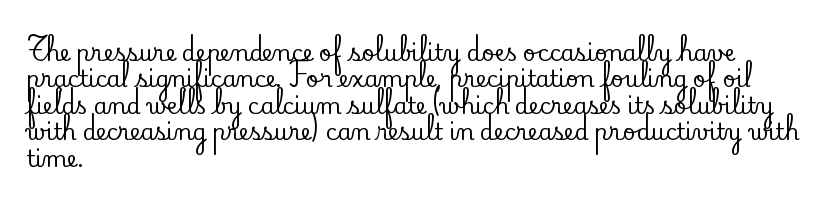
{"italic": "no", "underline": "no", "align": "left", "line_spacing_ratio": 1.2, "letter_spacing": "normal", "letter_spacing_em": 0.0, "glyph_px": 22}
